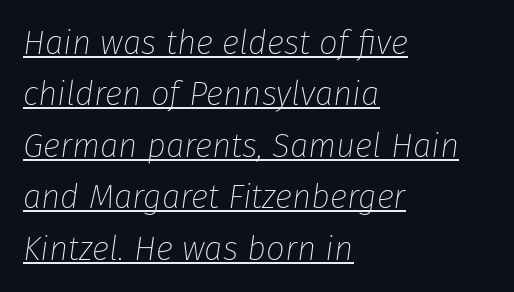
Q: Is the text bold? A: No.
Q: Is the text italic (slanted)? A: Yes, it leans right by about 8 degrees.
Q: Is the text underlined? A: Yes.
Q: How is the paragraph aligned? A: Left-aligned.
Q: Is the spacing between letters normal or unusually wide? A: Normal.
Q: Is the spacing between lines tight, normal or loose? A: Normal.
Q: Width (condensed, normal, or wide)? A: Normal.
Q: Stroke contrast? A: Low.
Q: x-height? A: Medium.
Q: Monospaced? A: No.
